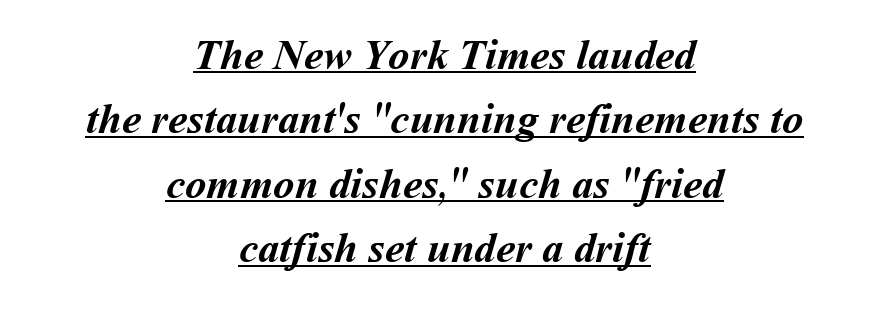
Here the designer chose a conventional face with non-uniform glyph widths. Nobody touched the tracking dial on this one. If you measured baseline to baseline, you'd find a middling distance. One-word summary of the alignment: center.
